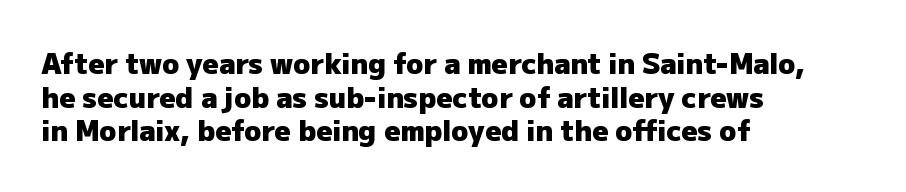
The image shows 28 px heavy sans-serif type, upright; set left-aligned, line spacing 1.2x, normal letter spacing, not underlined; low stroke contrast and a medium x-height.
